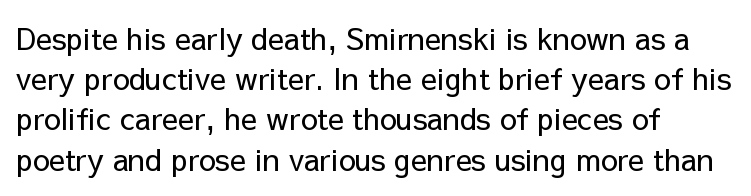
Q: Is the text bold? A: No.
Q: Is the text italic (slanted)? A: No, it is upright.
Q: Is the typeface a serif or a sans-serif typeface? A: Sans-serif.
Q: Is the text underlined? A: No.
Q: How is the paragraph aligned? A: Left-aligned.
Q: Is the spacing between letters normal or unusually wide? A: Normal.
Q: Is the spacing between lines tight, normal or loose? A: Normal.
Q: Width (condensed, normal, or wide)? A: Normal.
Q: Stroke contrast? A: Low.
Q: x-height? A: Medium.
Q: Monospaced? A: No.
